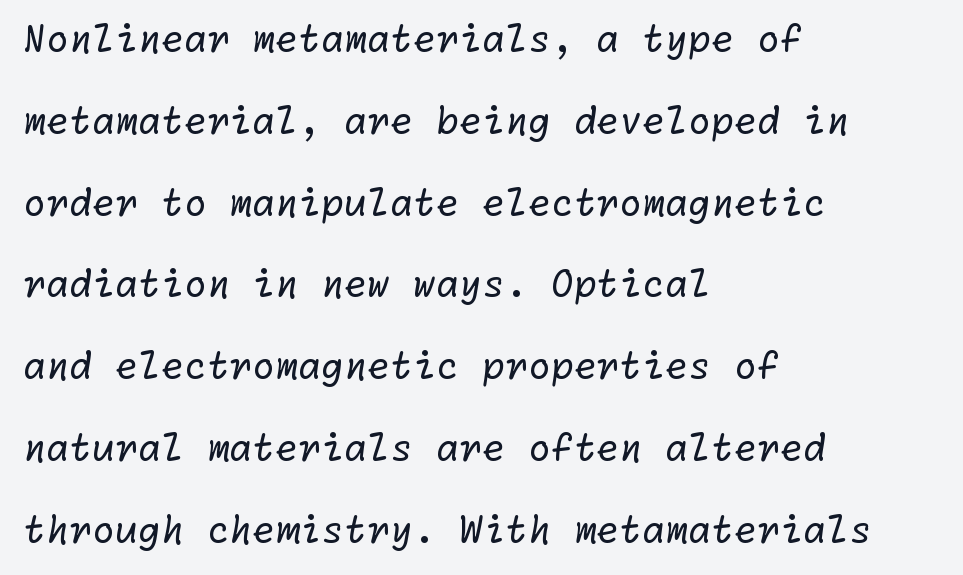
Q: Is the text bold? A: No.
Q: Is the typeface a serif or a sans-serif typeface? A: Sans-serif.
Q: Is the text underlined? A: No.
Q: How is the paragraph aligned? A: Left-aligned.
Q: Is the spacing between letters normal or unusually wide? A: Normal.
Q: Is the spacing between lines tight, normal or loose? A: Loose.
Q: Width (condensed, normal, or wide)? A: Normal.
Q: Stroke contrast? A: Low.
Q: x-height? A: Medium.
